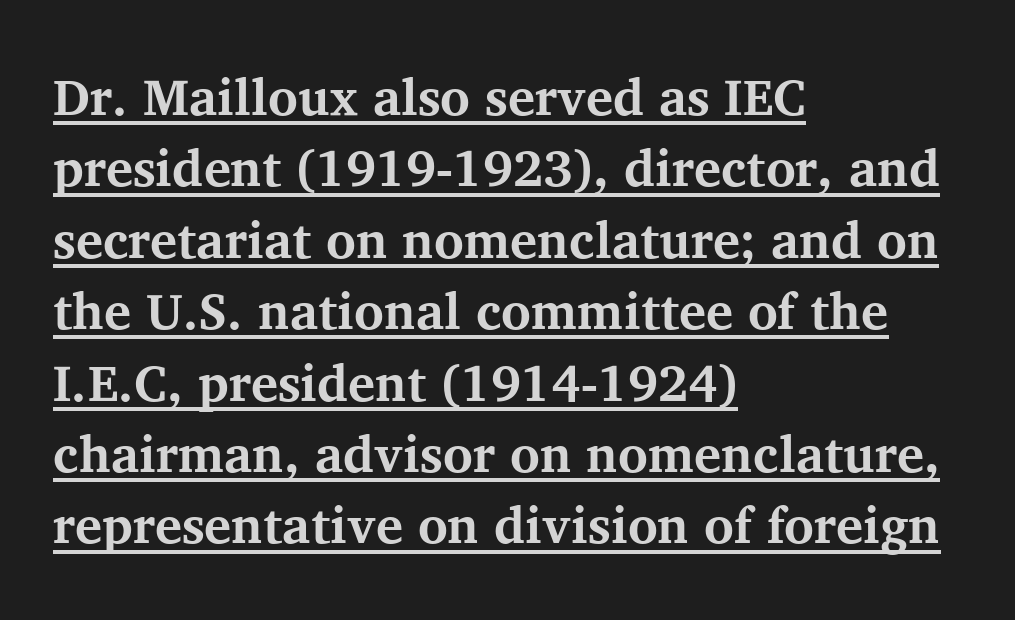
The image shows 51 px bold serif type, upright; set left-aligned, normal line spacing (1.4x), normal letter spacing, underlined; medium stroke contrast and a medium x-height.
